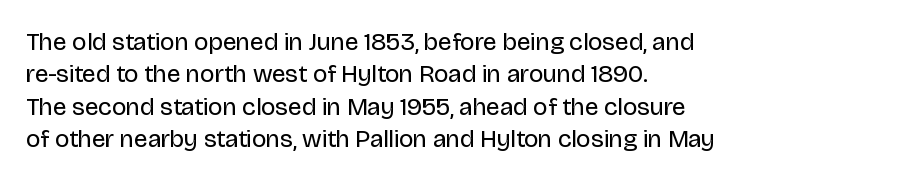
Q: Is the text bold? A: No.
Q: Is the text italic (slanted)? A: No, it is upright.
Q: Is the text underlined? A: No.
Q: How is the paragraph aligned? A: Left-aligned.
Q: Is the spacing between letters normal or unusually wide? A: Normal.
Q: Is the spacing between lines tight, normal or loose? A: Normal.
